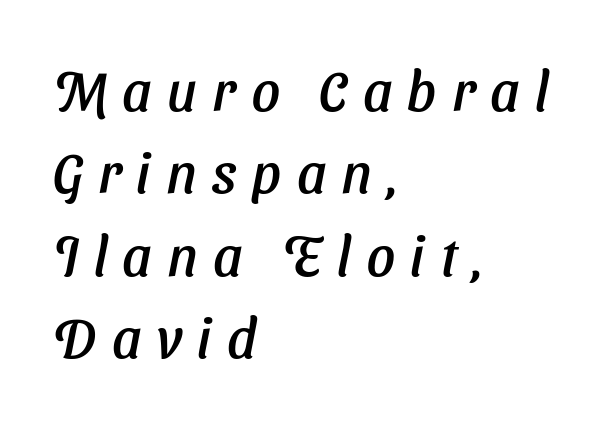
Q: Is the typeface a serif or a sans-serif typeface? A: Serif.
Q: Is the text underlined? A: No.
Q: How is the paragraph aligned? A: Left-aligned.
Q: Is the spacing between letters normal or unusually wide? A: Unusually wide.
Q: Is the spacing between lines tight, normal or loose? A: Normal.
Q: Width (condensed, normal, or wide)? A: Normal.
Q: Stroke contrast? A: Low.
Q: x-height? A: Medium.
Q: Monospaced? A: No.
